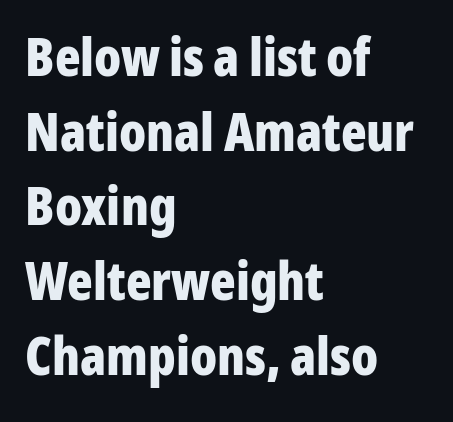
{"serif": "no", "italic": "no", "bold": "yes", "weight": "bold", "width": "condensed", "stroke_contrast": "low", "x_height": "medium", "monospaced": "no", "underline": "no", "align": "left", "line_spacing": "normal", "line_spacing_ratio": 1.41, "letter_spacing": "normal", "letter_spacing_em": 0.0, "glyph_px": 53}
